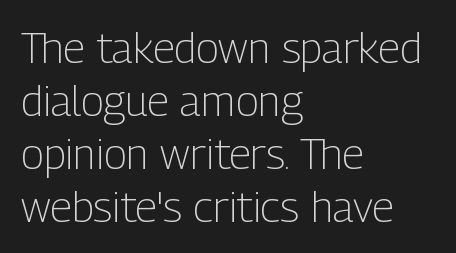
{"serif": "no", "italic": "no", "bold": "no", "weight": "light", "width": "condensed", "stroke_contrast": "low", "x_height": "medium", "monospaced": "no", "underline": "no", "align": "left", "line_spacing_ratio": 1.23, "letter_spacing": "normal", "letter_spacing_em": 0.0, "glyph_px": 43}
